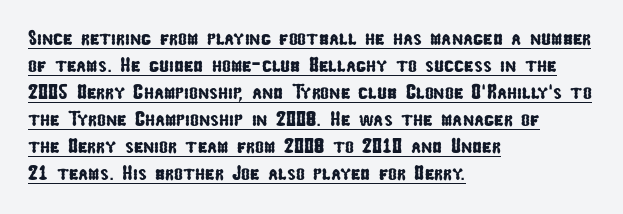
The line-height multiplier appears to be the usual default. Nobody touched the tracking dial on this one. The lines are quadded left. This is underlined copy, the kind a proofreader might mark for attention.
